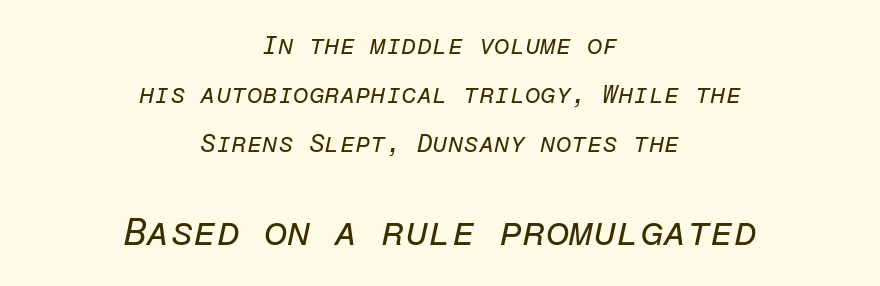
What stands out about the letter spacing? Nothing — it is the standard amount. Does the lettering tilt? It does — this is italic. The face used here is monospaced, like something from a code editor. Each new line begins a long way beneath the previous one. Small over large — that's the arrangement of the two blocks here. No chunkiness to these letters — they're not bold.
